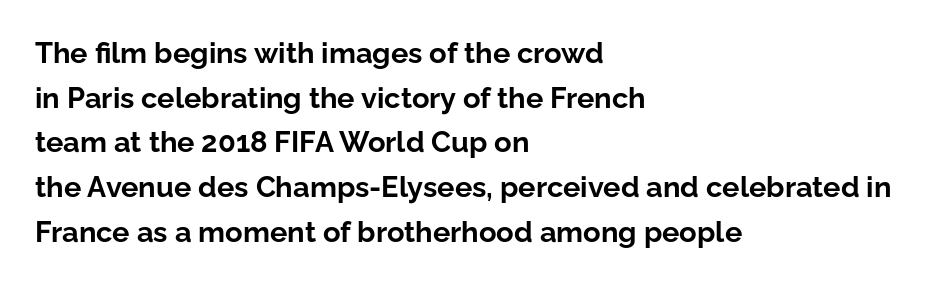
A typesetter would call this proportional, since set widths differ per character. In terms of letterspacing, this is plain default setting. The passage shown is typeset with a sans-serif family. The foot of each line stays bare and open. Line spacing here is normal.
